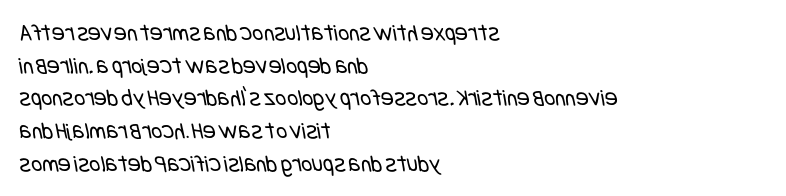
Q: Is the text bold? A: No.
Q: Is the text underlined? A: No.
Q: How is the paragraph aligned? A: Left-aligned.
Q: Is the spacing between letters normal or unusually wide? A: Normal.
Q: Is the spacing between lines tight, normal or loose? A: Normal.
